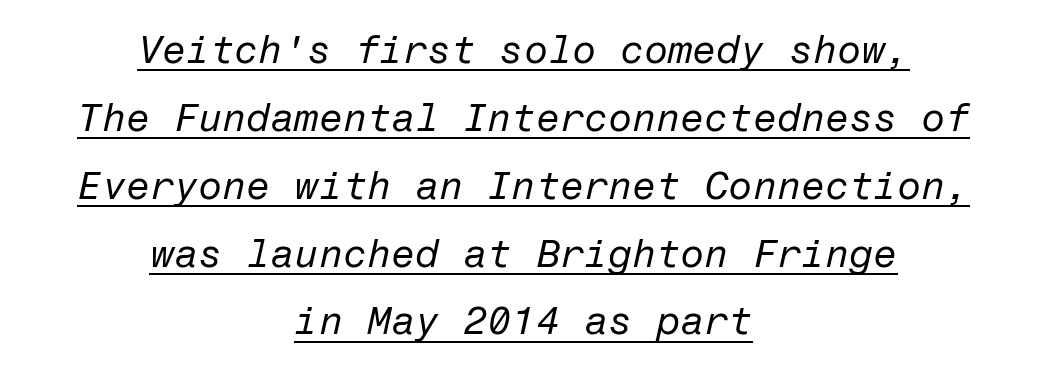
{"italic": "yes", "lean": "right", "slant_degrees": 12, "bold": "no", "weight": "regular", "width": "normal", "stroke_contrast": "low", "x_height": "medium", "underline": "yes", "align": "center", "line_spacing_ratio": 1.74, "letter_spacing": "normal", "letter_spacing_em": 0.0, "glyph_px": 39}
